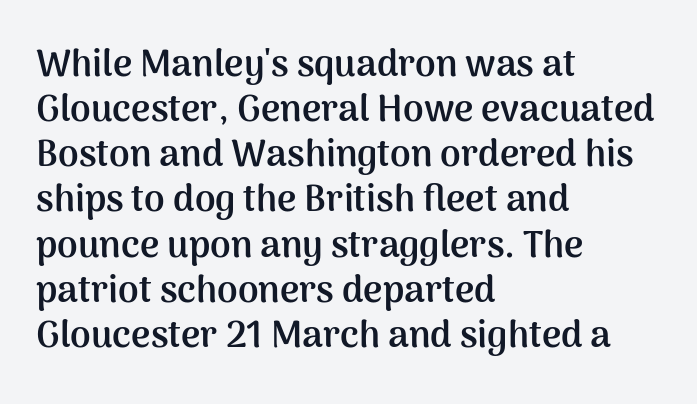
The image shows 37 px semibold sans-serif type, upright; set left-aligned, line spacing 1.22x, normal letter spacing, not underlined; medium stroke contrast and a medium x-height.
